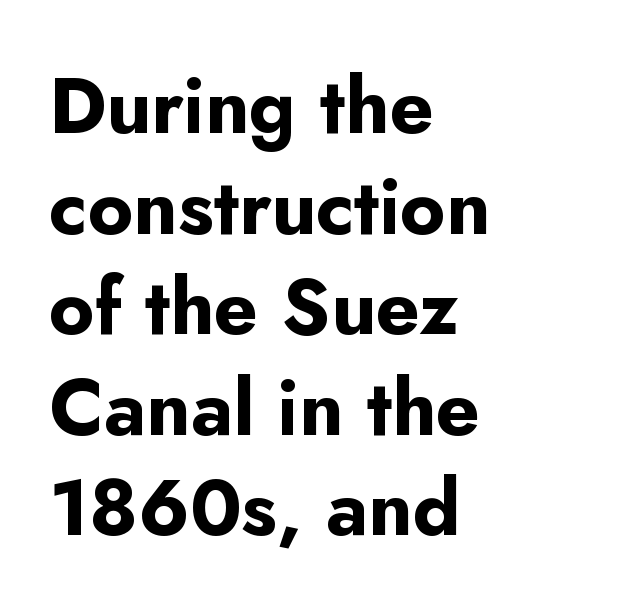
Q: Is the text bold? A: Yes.
Q: Is the text italic (slanted)? A: No, it is upright.
Q: Is the typeface a serif or a sans-serif typeface? A: Sans-serif.
Q: Is the text underlined? A: No.
Q: How is the paragraph aligned? A: Left-aligned.
Q: Is the spacing between letters normal or unusually wide? A: Normal.
Q: Is the spacing between lines tight, normal or loose? A: Normal.
Q: Width (condensed, normal, or wide)? A: Normal.
Q: Stroke contrast? A: Low.
Q: x-height? A: Small.
Q: Monospaced? A: No.
